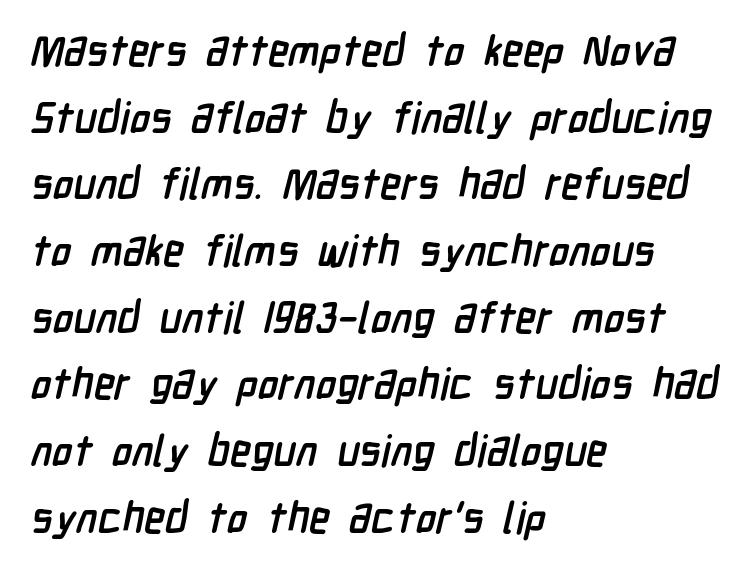
{"serif": "no", "bold": "yes", "weight": "semibold", "width": "condensed", "stroke_contrast": "low", "x_height": "medium", "monospaced": "no", "underline": "no", "align": "left", "line_spacing": "normal", "line_spacing_ratio": 1.55, "letter_spacing": "normal", "letter_spacing_em": 0.0, "glyph_px": 43}
